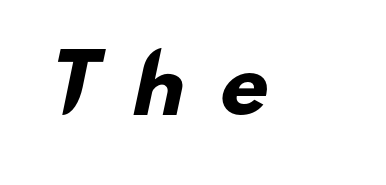
Plain, unruled lines of type. Here the designer chose a conventional face with non-uniform glyph widths. Unlike a traditional serif, this face leaves its strokes unadorned. The glyphs have the mass of a bold cut. Casual observation: everything's shoved over to the left. How are the letters spaced? Widely, with obvious added tracking.
